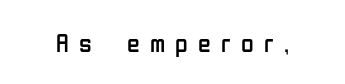
The strokes are not fattened; the text isn't bold. You could only call the tracking loose — the letters float apart. Honestly, there is no underline to notice here at all. Upright lettering throughout.
